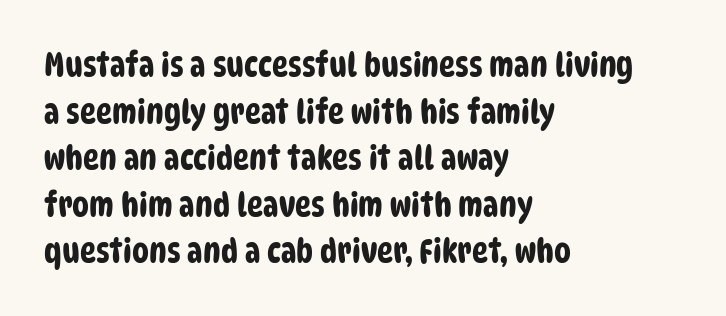
The horizontal fit of the characters is conventional and even. Teacher's note: observe the even left margin — that is flush-left alignment. Normally led — the rows are evenly, conventionally spaced. This sample uses a sans-serif face. The glyphs are unaccompanied by any horizontal stroke below them. The face used here is proportionally spaced, like ordinary book or web type.
